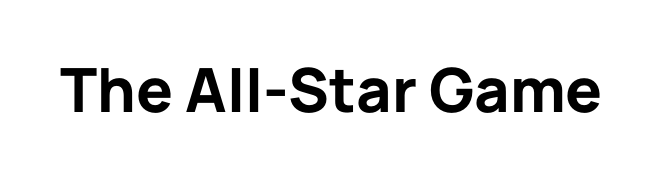
This sample uses plain, unmodified letter spacing. Bold? Absolutely — the strokes are thick and heavy. Note: no serifs on the glyphs. The type sits square on the baseline with zero lean. Plain, unruled lines of type.
